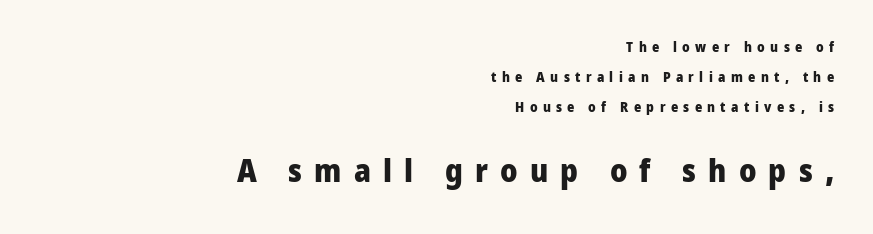
{"serif": "no", "italic": "no", "bold": "yes", "weight": "heavy", "width": "normal", "stroke_contrast": "low", "x_height": "medium", "monospaced": "no", "underline": "no", "align": "right", "line_spacing": "loose", "line_spacing_ratio": 2.14, "letter_spacing": "wide", "letter_spacing_em": 0.38, "larger_block": "second", "size_ratio": 2.29, "glyph_px": 32}
